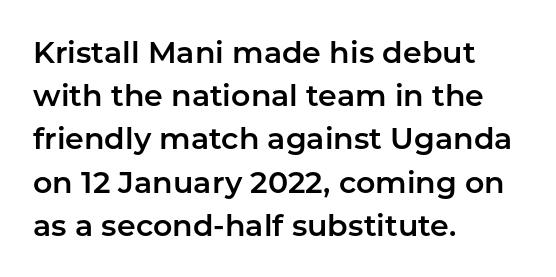
The image shows 30 px sans-serif type, upright; set left-aligned, normal line spacing (1.44x), normal letter spacing, not underlined; low stroke contrast and a medium x-height.
